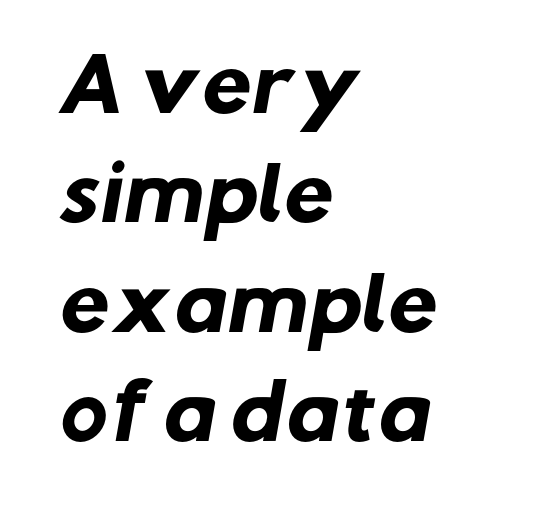
Its strokes are broad and dark, the hallmark of bold type. Unlike a traditional serif, this face leaves its strokes unadorned. Descender tails drop into unmarked territory. Does the copy run flush right? No — it runs flush left. The face used here is proportionally spaced, like ordinary book or web type.
